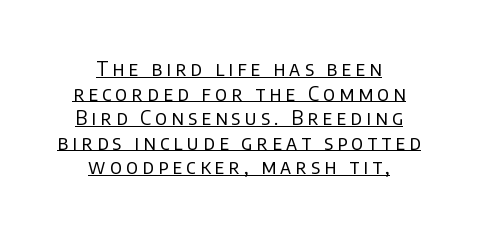
{"italic": "no", "bold": "no", "underline": "yes", "align": "center", "line_spacing_ratio": 1.23, "letter_spacing": "wide", "letter_spacing_em": 0.21, "glyph_px": 20}
